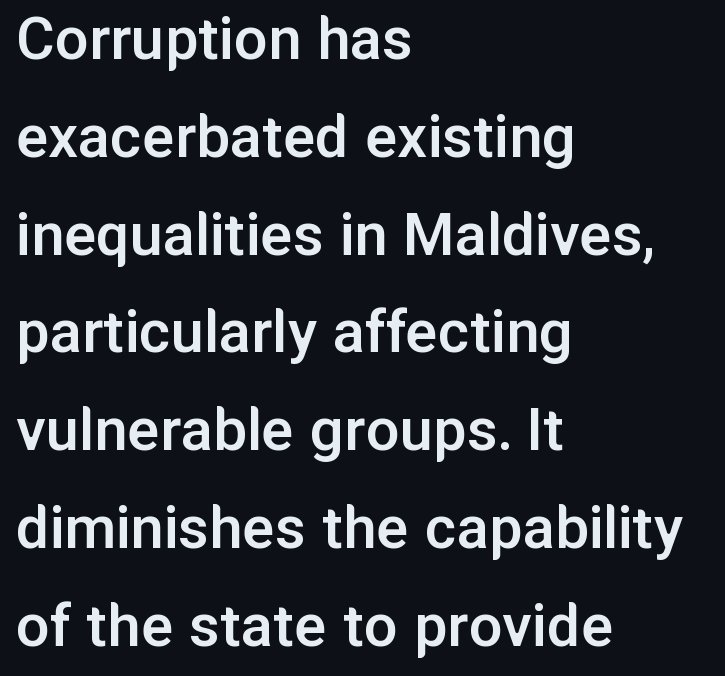
The image shows 67 px semibold sans-serif type, upright; set left-aligned, normal line spacing (1.46x), normal letter spacing, not underlined; low stroke contrast and a medium x-height.
